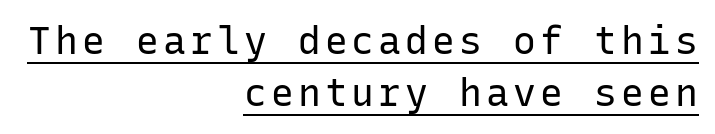
Q: Is the text bold? A: No.
Q: Is the text italic (slanted)? A: No, it is upright.
Q: Is the typeface a serif or a sans-serif typeface? A: Sans-serif.
Q: Is the text underlined? A: Yes.
Q: How is the paragraph aligned? A: Right-aligned.
Q: Is the spacing between lines tight, normal or loose? A: Normal.
Q: Width (condensed, normal, or wide)? A: Normal.
Q: Stroke contrast? A: Low.
Q: x-height? A: Medium.
Q: Monospaced? A: Yes.
